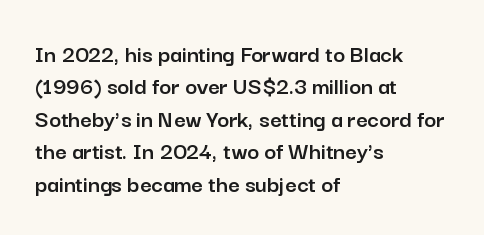
Is there much room between lines? A standard amount, neither cramped nor airy. The passage shown is not underscored anywhere. Visually the block forms a straight wall on the left and a jagged coastline on the right. The lettering holds an erect, upright posture throughout. This rendering leaves character spacing at its baseline value.
